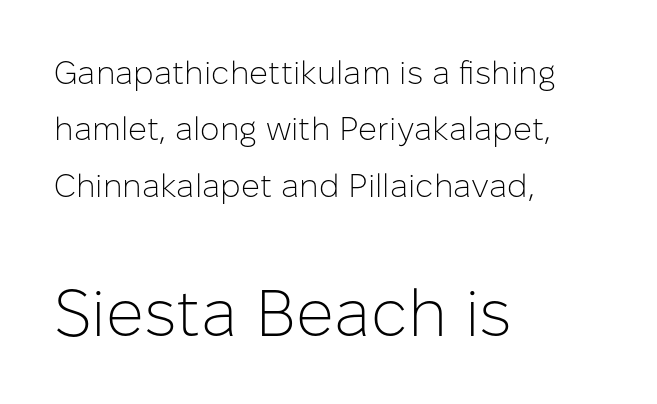
The image shows 66 px light sans-serif type, upright; set left-aligned, line spacing 1.71x, normal letter spacing, not underlined; the second (bottom) block is 2.0x larger; low stroke contrast and a medium x-height.
